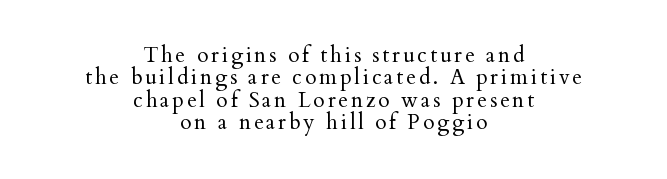
The image shows 21 px text type, upright; set centered, tight line spacing (1.07x), not underlined.
